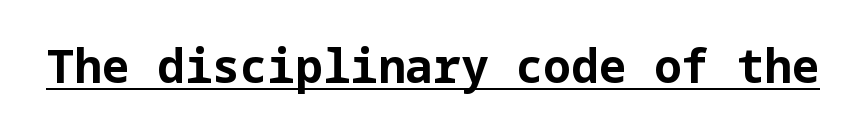
Q: Is the text bold? A: Yes.
Q: Is the text italic (slanted)? A: No, it is upright.
Q: Is the typeface a serif or a sans-serif typeface? A: Sans-serif.
Q: Is the text underlined? A: Yes.
Q: Is the spacing between letters normal or unusually wide? A: Normal.
Q: Width (condensed, normal, or wide)? A: Normal.
Q: Stroke contrast? A: Low.
Q: x-height? A: Medium.
